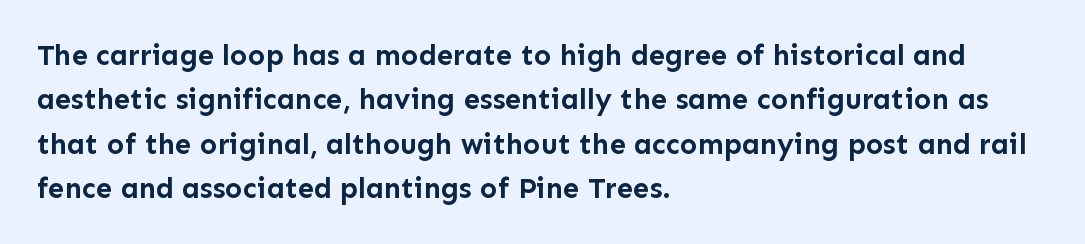
{"serif": "no", "italic": "no", "bold": "yes", "weight": "semibold", "width": "normal", "stroke_contrast": "low", "x_height": "medium", "monospaced": "no", "underline": "no", "align": "left", "line_spacing": "normal", "line_spacing_ratio": 1.53, "letter_spacing": "normal", "letter_spacing_em": 0.0, "glyph_px": 29}
